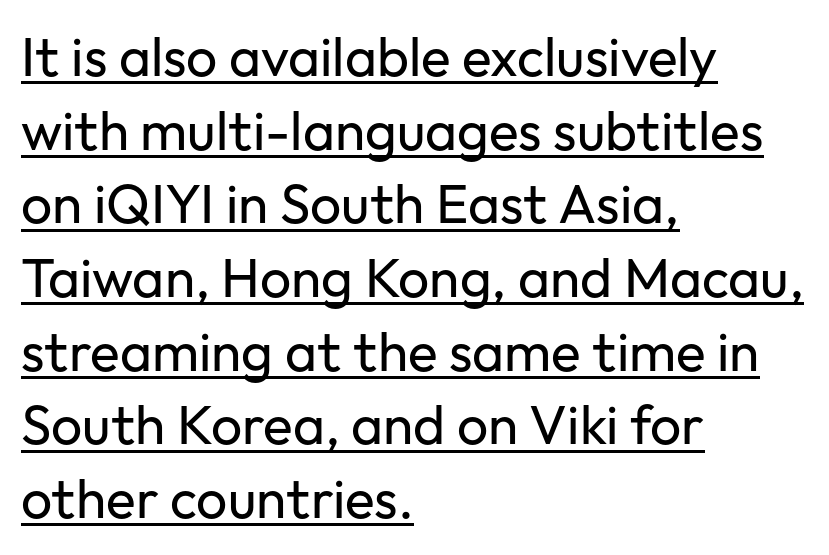
Q: Is the text bold? A: No.
Q: Is the text italic (slanted)? A: No, it is upright.
Q: Is the typeface a serif or a sans-serif typeface? A: Sans-serif.
Q: Is the text underlined? A: Yes.
Q: How is the paragraph aligned? A: Left-aligned.
Q: Is the spacing between letters normal or unusually wide? A: Normal.
Q: Is the spacing between lines tight, normal or loose? A: Normal.
Q: Width (condensed, normal, or wide)? A: Normal.
Q: Stroke contrast? A: Low.
Q: x-height? A: Medium.
Q: Monospaced? A: No.
